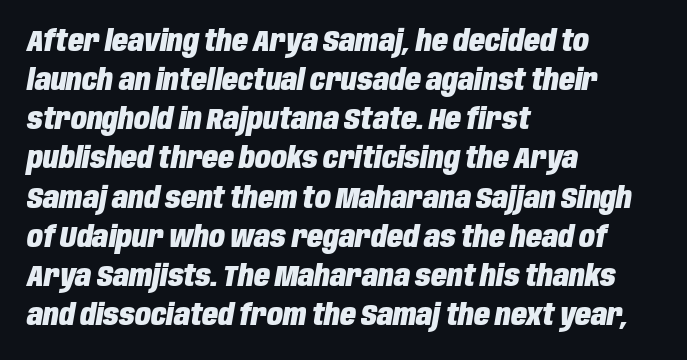
On the weight axis this lands at bold, roughly 700. Italic? Definitely — the glyphs are oblique. Honestly, the row spacing looks completely unremarkable. Line starts are locked; line ends wander.
